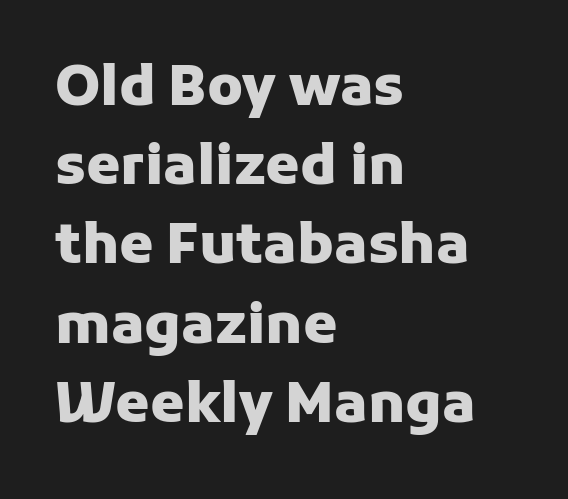
Q: Is the text bold? A: Yes.
Q: Is the text italic (slanted)? A: No, it is upright.
Q: Is the typeface a serif or a sans-serif typeface? A: Sans-serif.
Q: Is the text underlined? A: No.
Q: How is the paragraph aligned? A: Left-aligned.
Q: Is the spacing between letters normal or unusually wide? A: Normal.
Q: Is the spacing between lines tight, normal or loose? A: Normal.
Q: Width (condensed, normal, or wide)? A: Normal.
Q: Stroke contrast? A: Low.
Q: x-height? A: Medium.
Q: Monospaced? A: No.
